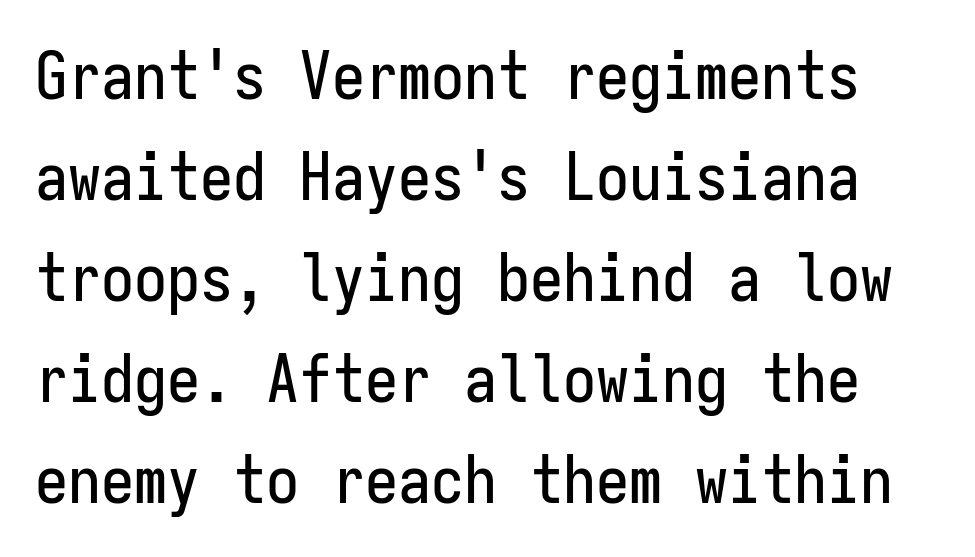
Does extra space separate the letters? No, they use regular spacing. In terms of leading, this rendering sits right in the middle. Check the space under the baseline: it is left empty. The characters display no serif detailing; their extremities are plain. The typography opts for an upright posture over an oblique one.
